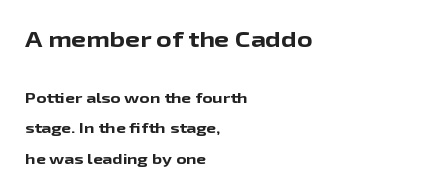
Q: Is the text bold? A: Yes.
Q: Is the text italic (slanted)? A: No, it is upright.
Q: Is the text underlined? A: No.
Q: How is the paragraph aligned? A: Left-aligned.
Q: Is the spacing between letters normal or unusually wide? A: Normal.
Q: Is the spacing between lines tight, normal or loose? A: Loose.
Q: Which block of text is set in a larger size, the first (top) or the second (bottom)? A: The first (top) one.
